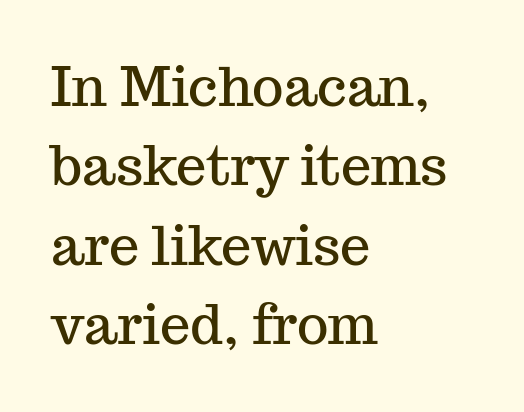
Italic? Not at all — the glyphs are vertical. Nobody touched the tracking dial on this one. Descender tails drop into unmarked territory. Stroke terminals: seriffed. The designer left line spacing at the default. The text block is weighted toward the left margin, trailing off unevenly rightward.
